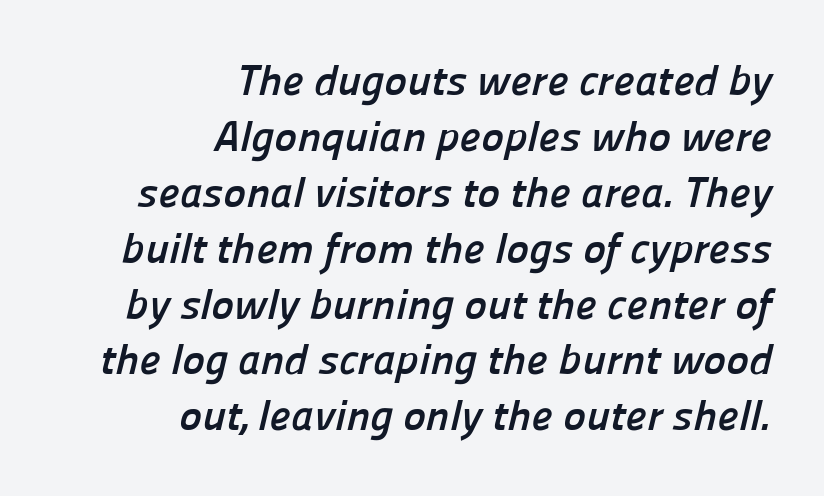
Short and long lines alike share a common ending point at right. Set as a true bold cut, around the 700 mark. The space beneath each line is pristine and unruled. Inter-character spacing is left at the font's built-in metrics. Evenly set lines give the paragraph a standard silhouette.
